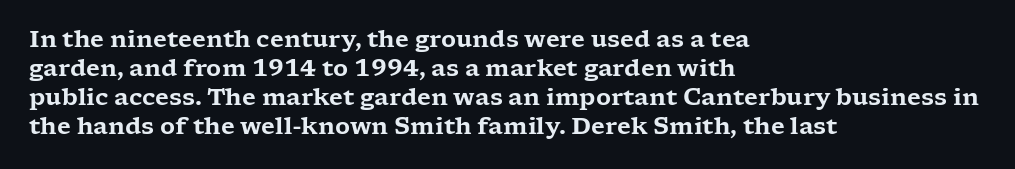
The image shows 23 px text type, upright; set left-aligned, normal line spacing (1.26x), normal letter spacing, not underlined.
